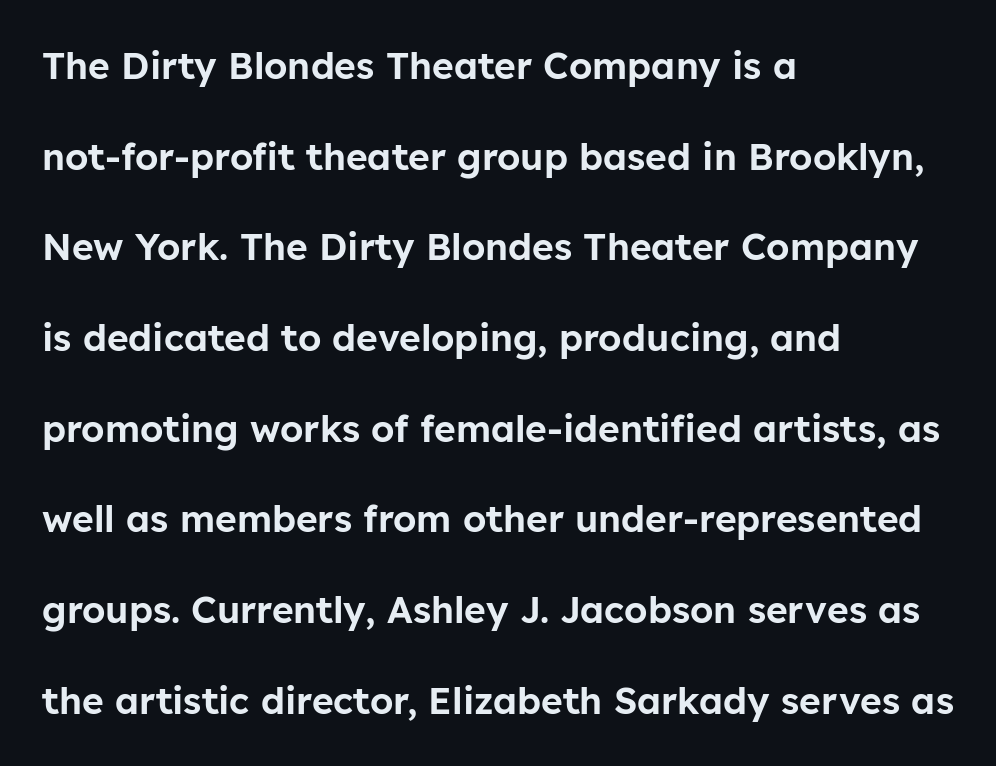
{"serif": "no", "italic": "no", "width": "normal", "stroke_contrast": "low", "x_height": "medium", "monospaced": "no", "underline": "no", "align": "left", "line_spacing": "loose", "line_spacing_ratio": 2.45, "letter_spacing": "normal", "letter_spacing_em": 0.0, "glyph_px": 37}
